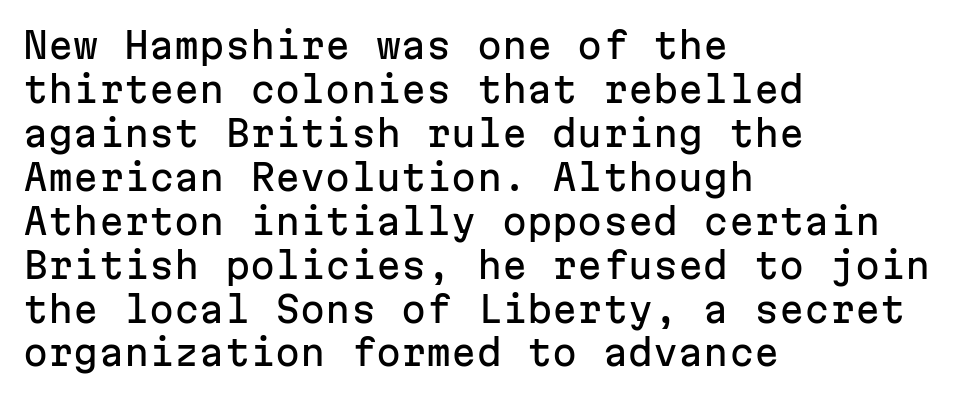
Think of a typewriter: that constant character pitch is what you see here. Glyph-to-glyph distance matches everyday printed text. Each row of text sits above clean, open space. Italic: no, the glyphs are upright roman. The characters display no serif detailing; their extremities are plain. Typeset ragged right — the left edge is the straight one.
